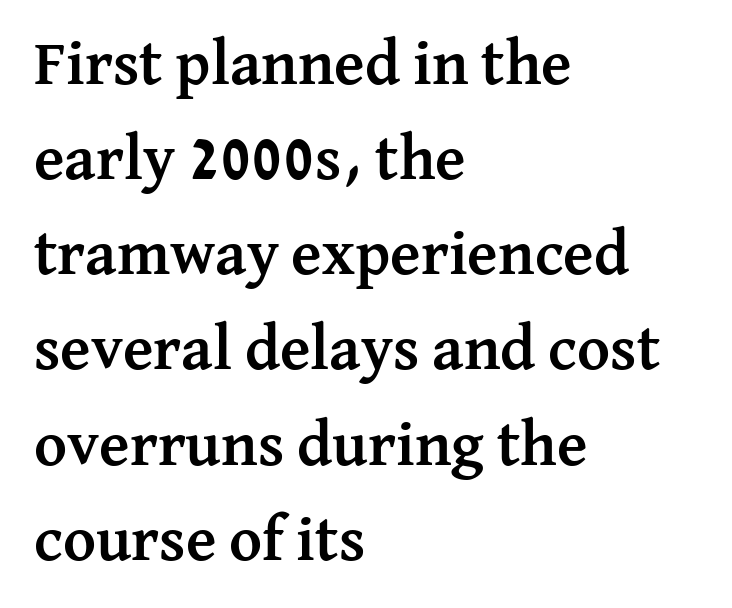
This sample uses an upright cut, with every glyph sitting square on the baseline. Is the letter spacing exaggerated? No — it looks like the ordinary default. Look at the stroke-to-counter ratio: heavy, a bold. This sample has the flowing, uneven cadence of proportional lettering. Normally led — the rows are evenly, conventionally spaced.
